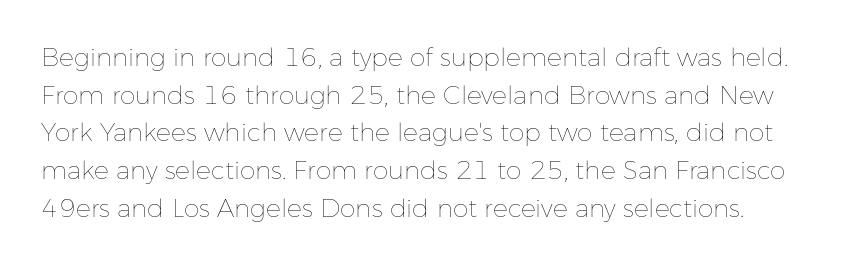
{"italic": "no", "bold": "no", "underline": "no", "line_spacing": "normal", "line_spacing_ratio": 1.51, "letter_spacing": "normal", "letter_spacing_em": 0.0, "glyph_px": 25}
